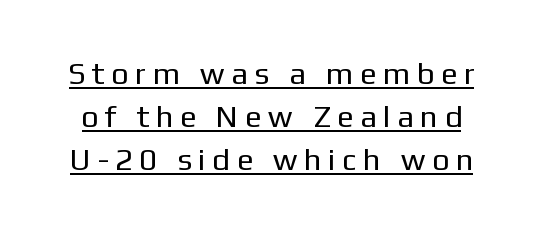
Q: Is the text bold? A: No.
Q: Is the text italic (slanted)? A: No, it is upright.
Q: Is the typeface a serif or a sans-serif typeface? A: Sans-serif.
Q: Is the text underlined? A: Yes.
Q: Is the spacing between letters normal or unusually wide? A: Unusually wide.
Q: Is the spacing between lines tight, normal or loose? A: Normal.
Q: Width (condensed, normal, or wide)? A: Normal.
Q: Stroke contrast? A: Low.
Q: x-height? A: Medium.
Q: Monospaced? A: No.
